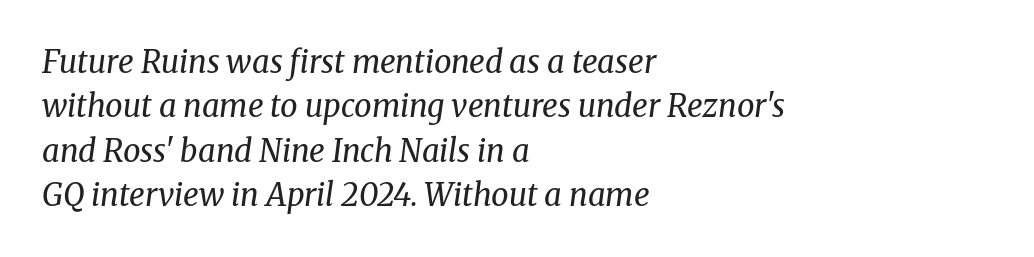
{"serif": "yes", "italic": "yes", "lean": "right", "slant_degrees": 8, "bold": "no", "weight": "regular", "width": "normal", "stroke_contrast": "medium", "x_height": "medium", "monospaced": "no", "underline": "no", "align": "left", "line_spacing": "normal", "line_spacing_ratio": 1.43, "letter_spacing": "normal", "letter_spacing_em": 0.0, "glyph_px": 31}
